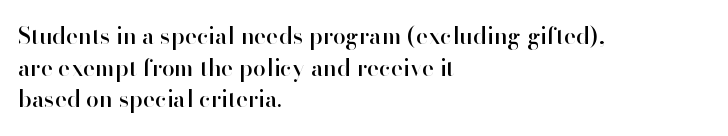
The image shows 23 px text type, upright; set left-aligned, normal line spacing (1.38x), normal letter spacing, not underlined.
